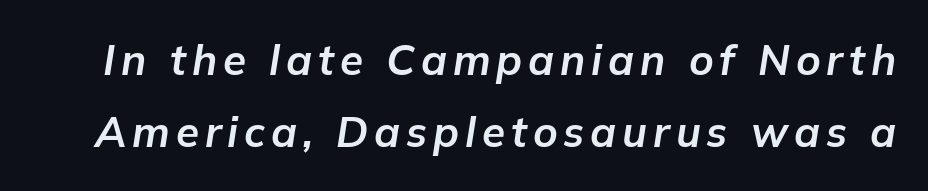
{"italic": "yes", "lean": "right", "slant_degrees": 9, "bold": "yes", "weight": "bold", "width": "normal", "stroke_contrast": "low", "x_height": "medium", "monospaced": "no", "underline": "no", "line_spacing_ratio": 1.72, "glyph_px": 42}
